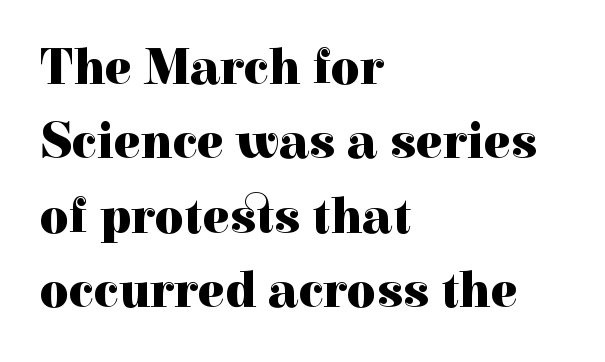
{"serif": "yes", "italic": "no", "bold": "yes", "weight": "heavy", "width": "normal", "x_height": "medium", "monospaced": "no", "underline": "no", "align": "left", "line_spacing": "normal", "line_spacing_ratio": 1.49, "letter_spacing": "normal", "letter_spacing_em": 0.0, "glyph_px": 50}
